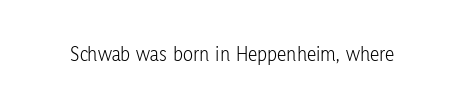
The passage shown is not underscored anywhere. The font's upright variant was chosen for this text. Stems here are at most as thick as an everyday book face. Observe the ordinary spacing: letters are neighbours, not strangers.
